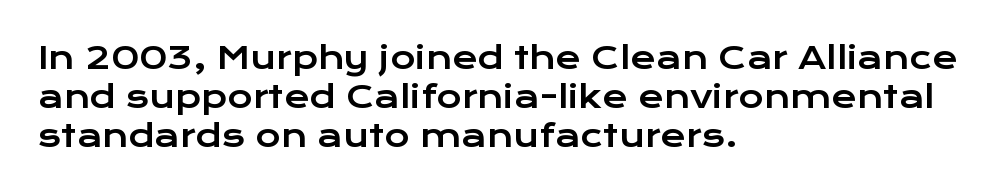
Descender tails drop into unmarked territory. The paragraph shown leans on its left margin. The type family on display is of the sans-serif kind. Italic? Not at all — the glyphs are vertical. Letter spacing: default.
